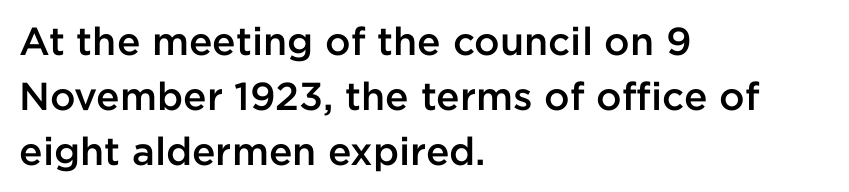
The image shows 39 px semibold sans-serif type, upright; set left-aligned, normal line spacing (1.41x), normal letter spacing, not underlined; low stroke contrast and a medium x-height.
